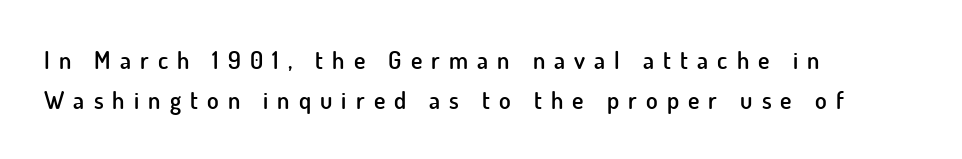
Q: Is the text bold? A: Semi-bold.
Q: Is the text italic (slanted)? A: No, it is upright.
Q: Is the text underlined? A: No.
Q: How is the paragraph aligned? A: Left-aligned.
Q: Is the spacing between letters normal or unusually wide? A: Unusually wide.
Q: Is the spacing between lines tight, normal or loose? A: Normal.
